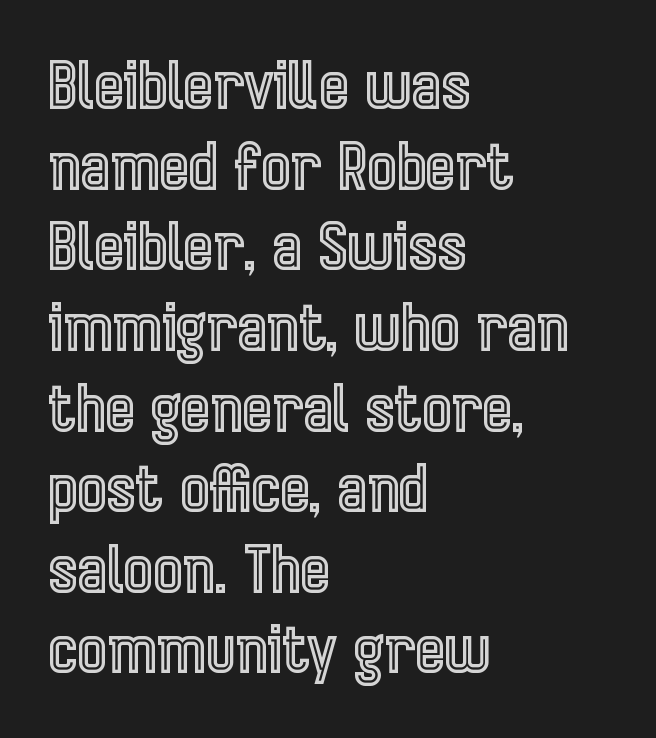
The image shows 63 px condensed type, upright; set left-aligned, normal line spacing (1.28x), normal letter spacing, not underlined; a medium x-height.
